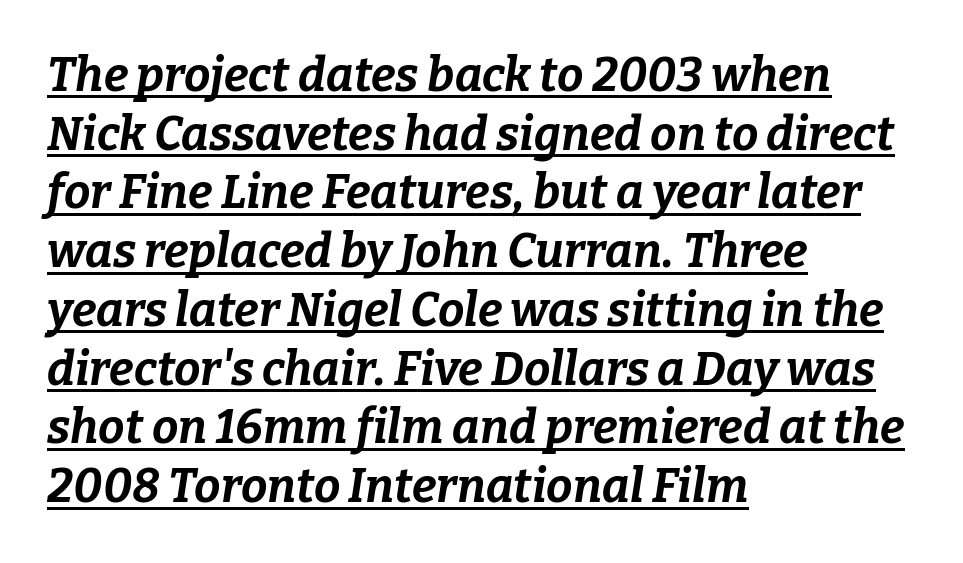
Q: Is the text bold? A: Yes.
Q: Is the text italic (slanted)? A: Yes, it leans right by about 9 degrees.
Q: Is the text underlined? A: Yes.
Q: How is the paragraph aligned? A: Left-aligned.
Q: Is the spacing between letters normal or unusually wide? A: Normal.
Q: Is the spacing between lines tight, normal or loose? A: Normal.
Q: Width (condensed, normal, or wide)? A: Normal.
Q: Stroke contrast? A: Low.
Q: x-height? A: Medium.
Q: Monospaced? A: No.
